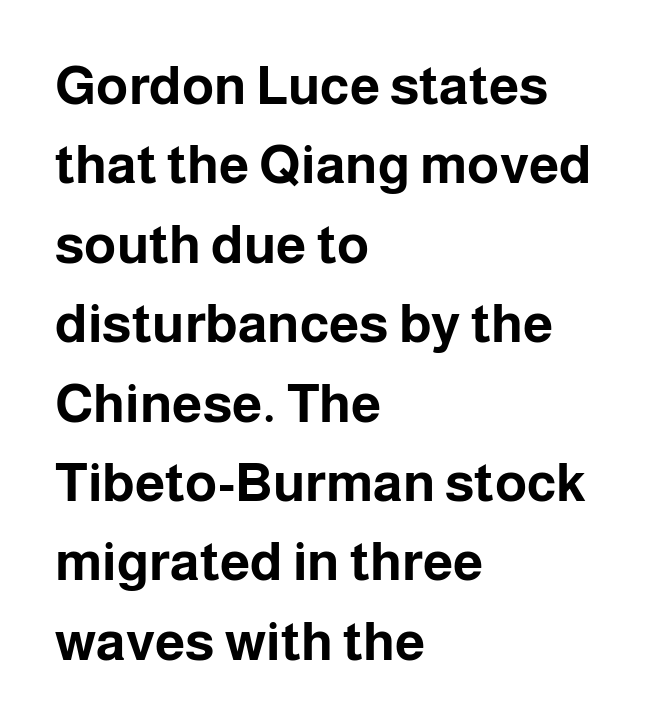
The image shows 54 px bold sans-serif type, upright; set left-aligned, normal line spacing (1.47x), normal letter spacing, not underlined; low stroke contrast and a medium x-height.
